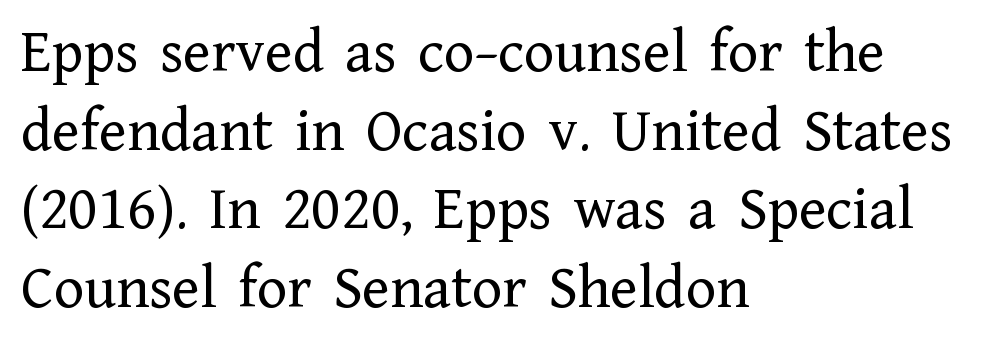
{"serif": "yes", "italic": "no", "bold": "no", "weight": "regular", "width": "normal", "stroke_contrast": "low", "x_height": "medium", "monospaced": "no", "underline": "no", "align": "left", "line_spacing": "normal", "line_spacing_ratio": 1.25, "letter_spacing": "normal", "letter_spacing_em": 0.0, "glyph_px": 63}
